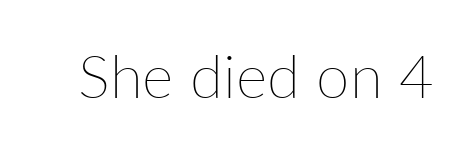
Q: Is the text bold? A: No.
Q: Is the text italic (slanted)? A: No, it is upright.
Q: Is the text underlined? A: No.
Q: Is the spacing between letters normal or unusually wide? A: Normal.
Q: Width (condensed, normal, or wide)? A: Normal.
Q: Stroke contrast? A: Low.
Q: x-height? A: Medium.
Q: Monospaced? A: No.
